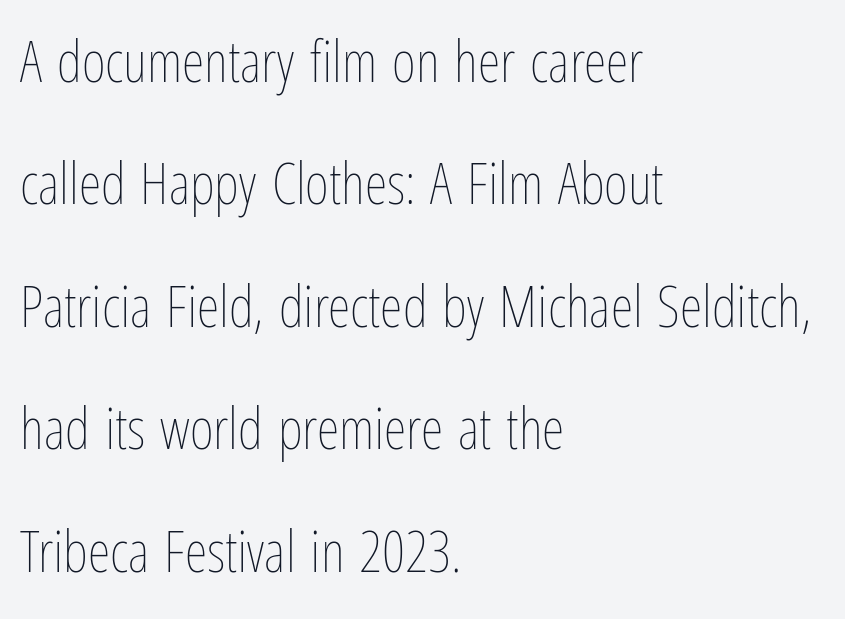
Ordinary non-slanted type is in use. The type is set solid horizontally, with unmodified tracking. A typesetter would call this proportional, since set widths differ per character. All the whitespace from short lines collects on the right.
